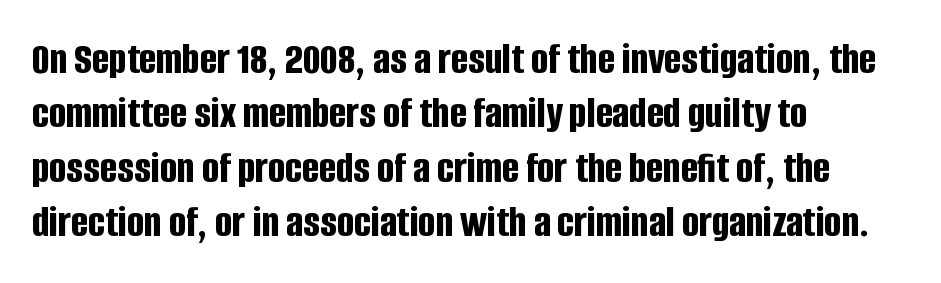
The image shows 45 px bold, condensed sans-serif type, upright; set left-aligned, line spacing 1.21x, normal letter spacing, not underlined; low stroke contrast and a large x-height.
